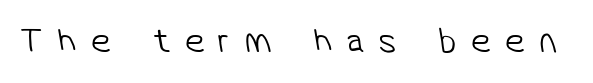
The image shows 36 px light sans-serif type; set unusually wide letter spacing (+0.38 em), not underlined; low stroke contrast and a medium x-height.
